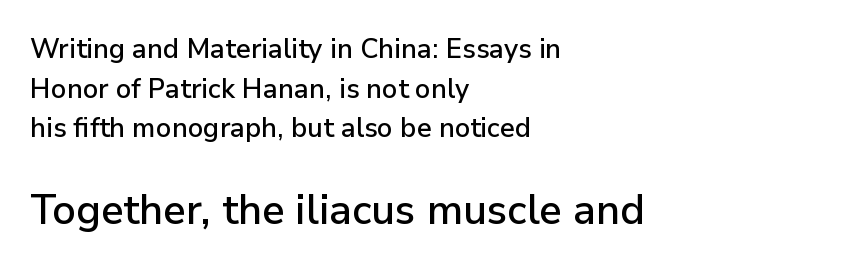
This rendering uses left alignment, leaving the right contour irregular. Looks like regular typesetting: each glyph gets only the width it needs. Scale increases going downward across the two blocks. Each new line begins a customary step beneath the previous one. Plain, unruled lines of type.
